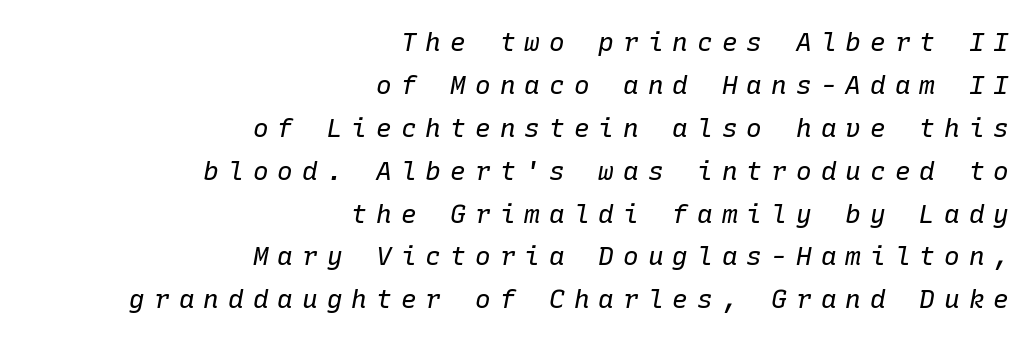
The image shows 26 px text type, italic (leaning right); set right-aligned, normal line spacing (1.65x), unusually wide letter spacing (+0.35 em), not underlined.
